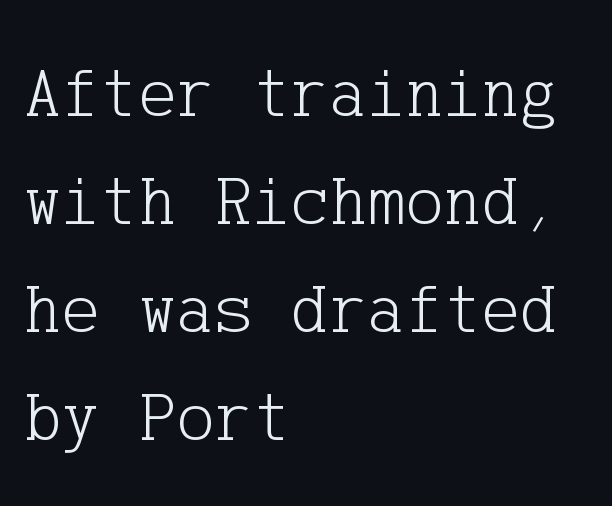
Q: Is the text bold? A: No.
Q: Is the text italic (slanted)? A: No, it is upright.
Q: Is the typeface a serif or a sans-serif typeface? A: Serif.
Q: Is the text underlined? A: No.
Q: How is the paragraph aligned? A: Left-aligned.
Q: Is the spacing between letters normal or unusually wide? A: Normal.
Q: Is the spacing between lines tight, normal or loose? A: Normal.
Q: Width (condensed, normal, or wide)? A: Normal.
Q: Stroke contrast? A: Low.
Q: x-height? A: Medium.
